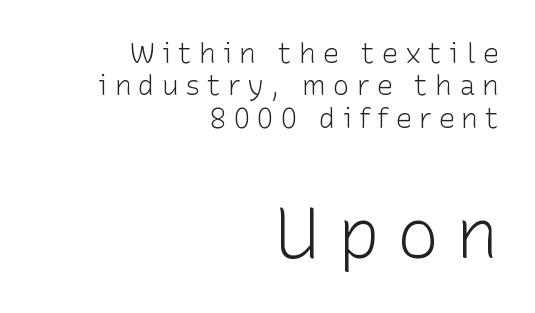
{"serif": "no", "italic": "no", "bold": "no", "weight": "light", "width": "normal", "stroke_contrast": "low", "x_height": "medium", "monospaced": "no", "underline": "no", "align": "right", "line_spacing_ratio": 1.16, "letter_spacing": "wide", "letter_spacing_em": 0.24, "larger_block": "second", "size_ratio": 2.54, "glyph_px": 71}
